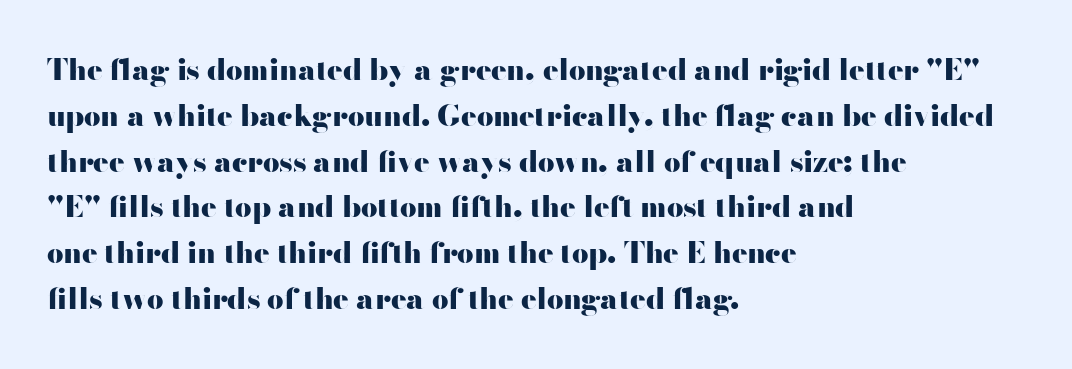
{"serif": "no", "italic": "no", "bold": "yes", "weight": "heavy", "width": "wide", "stroke_contrast": "high", "x_height": "small", "monospaced": "no", "underline": "no", "align": "left", "line_spacing": "normal", "line_spacing_ratio": 1.58, "letter_spacing": "normal", "letter_spacing_em": 0.0, "glyph_px": 29}
